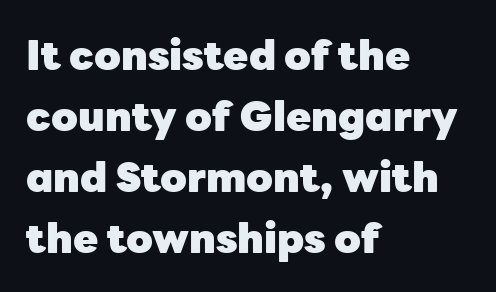
The image shows 41 px heavy sans-serif type, upright; set left-aligned, normal line spacing (1.49x), normal letter spacing, not underlined; low stroke contrast and a medium x-height.
